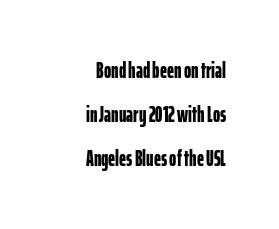
Is there any slant? The stems are plumb. Nothing unusual about the tracking: characters are spaced as the font intends. Every letter is thick-stroked: bold, no question. These lines are set flush right with a ragged left edge. Does the leading feel generous? Absolutely, it's lavish. This rendering features lettering with no underline.
